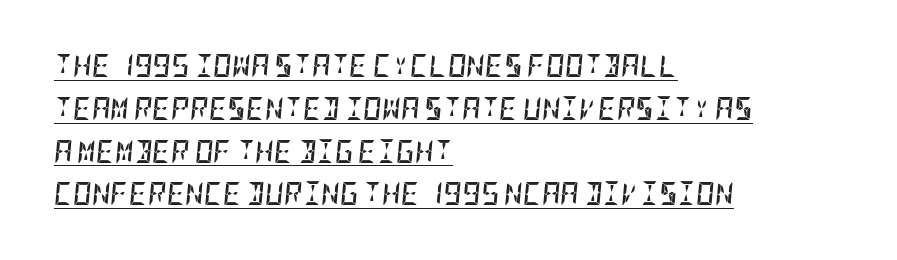
The image shows 23 px bold type, italic (leaning right); set left-aligned, line spacing 1.86x, normal letter spacing, underlined.
